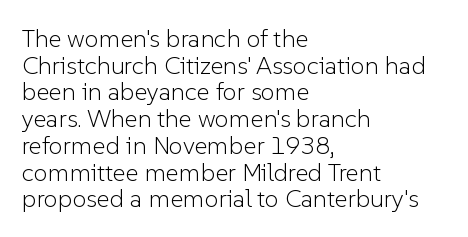
The image shows 25 px text type, upright; set left-aligned, tight line spacing (1.07x), normal letter spacing, not underlined.
